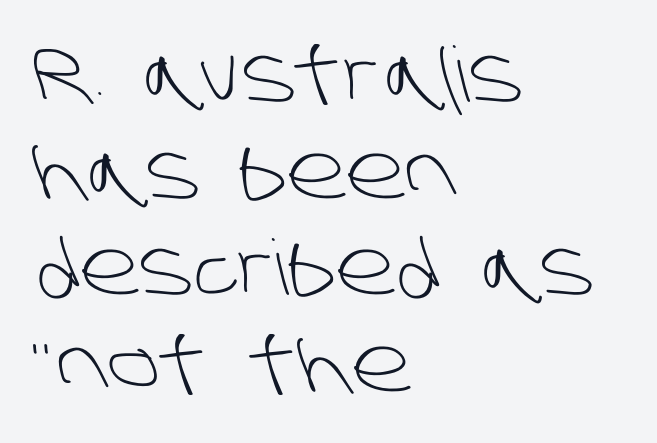
{"serif": "no", "bold": "no", "weight": "light", "width": "normal", "stroke_contrast": "low", "x_height": "large", "monospaced": "no", "underline": "no", "align": "left", "line_spacing": "normal", "line_spacing_ratio": 1.27, "letter_spacing": "normal", "letter_spacing_em": 0.0, "glyph_px": 76}
